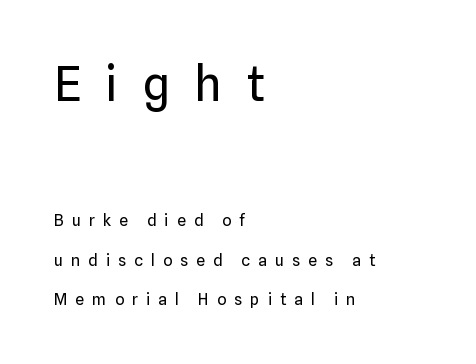
{"serif": "no", "italic": "no", "bold": "no", "weight": "regular", "width": "normal", "stroke_contrast": "low", "x_height": "medium", "monospaced": "no", "underline": "no", "align": "left", "line_spacing": "loose", "line_spacing_ratio": 2.46, "letter_spacing": "wide", "letter_spacing_em": 0.5, "larger_block": "first", "size_ratio": 3.0, "glyph_px": 48}
